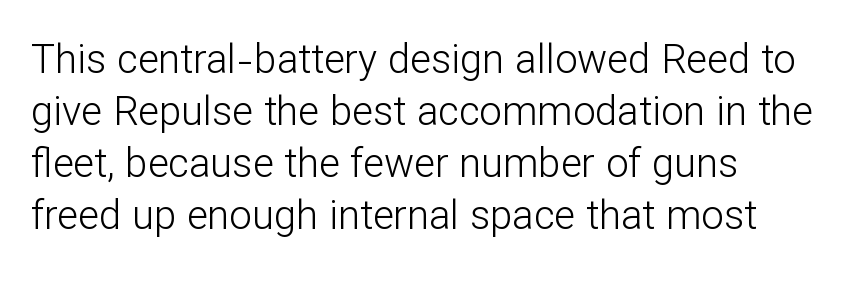
{"serif": "no", "italic": "no", "bold": "no", "weight": "light", "width": "normal", "stroke_contrast": "low", "x_height": "medium", "monospaced": "no", "underline": "no", "align": "left", "line_spacing": "normal", "line_spacing_ratio": 1.3, "letter_spacing": "normal", "letter_spacing_em": 0.0, "glyph_px": 40}
